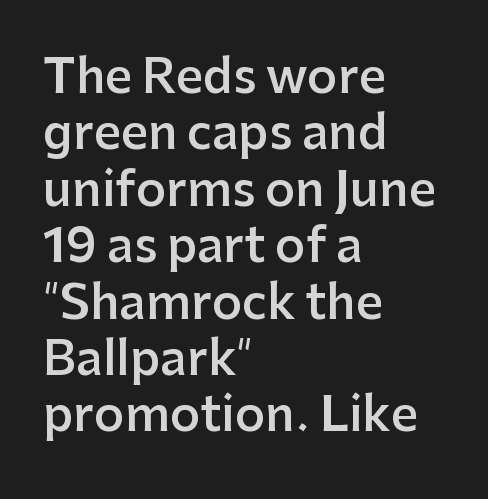
Nobody touched the tracking dial on this one. Left-aligned paragraph, ragged on the right. Emphasis by weight is partial: semibold. Think of a printed novel: that variable character pitch is what you see here. Quick note: underline off. Nope, no serifs anywhere on these letters.
